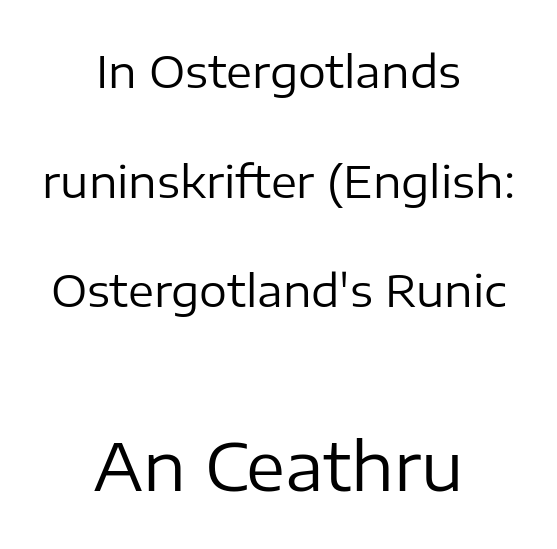
{"serif": "no", "italic": "no", "bold": "no", "weight": "regular", "width": "normal", "stroke_contrast": "low", "x_height": "medium", "monospaced": "no", "underline": "no", "align": "center", "line_spacing": "loose", "line_spacing_ratio": 2.49, "letter_spacing": "normal", "letter_spacing_em": 0.0, "larger_block": "second", "size_ratio": 1.5, "glyph_px": 66}
